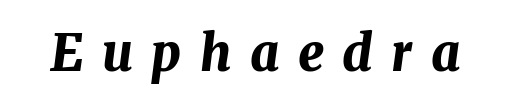
Q: Is the text bold? A: Yes.
Q: Is the text italic (slanted)? A: Yes, it leans right by about 7 degrees.
Q: Is the text underlined? A: No.
Q: Is the spacing between letters normal or unusually wide? A: Unusually wide.
Q: Width (condensed, normal, or wide)? A: Normal.
Q: Stroke contrast? A: Medium.
Q: x-height? A: Medium.
Q: Monospaced? A: No.
